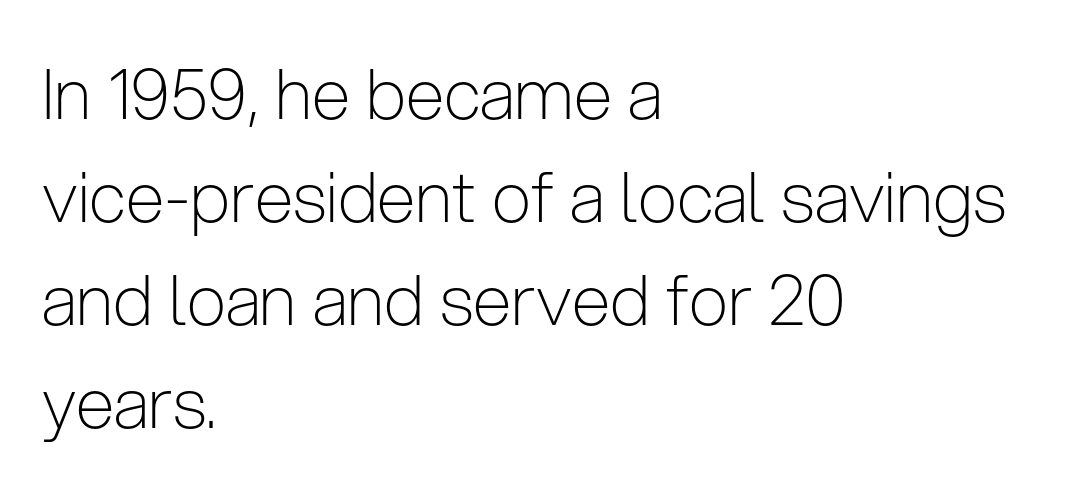
{"serif": "no", "italic": "no", "bold": "no", "weight": "light", "width": "condensed", "stroke_contrast": "low", "x_height": "medium", "monospaced": "no", "underline": "no", "align": "left", "line_spacing": "normal", "line_spacing_ratio": 1.47, "letter_spacing": "normal", "letter_spacing_em": 0.0, "glyph_px": 70}
